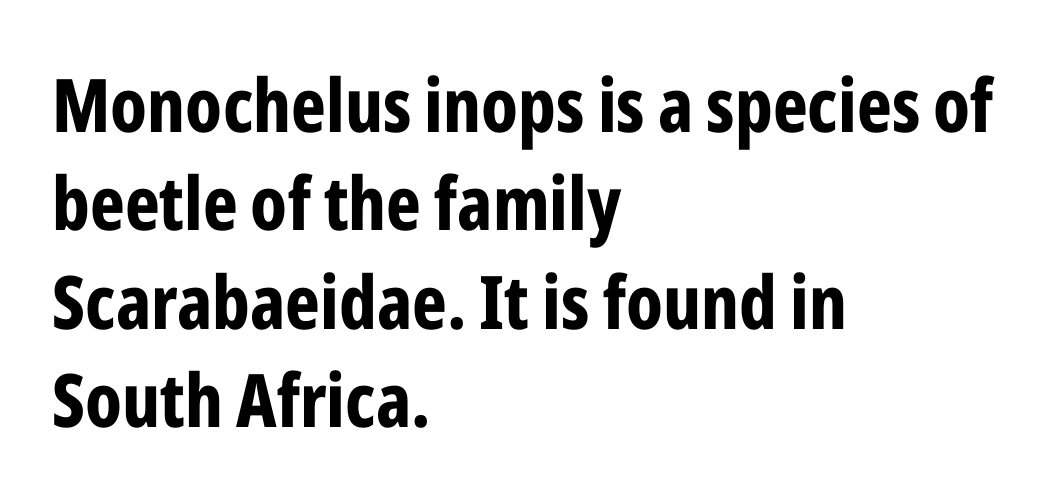
{"serif": "no", "italic": "no", "bold": "yes", "weight": "bold", "width": "condensed", "stroke_contrast": "low", "x_height": "medium", "monospaced": "no", "underline": "no", "align": "left", "line_spacing": "normal", "line_spacing_ratio": 1.33, "letter_spacing": "normal", "letter_spacing_em": 0.0, "glyph_px": 74}
